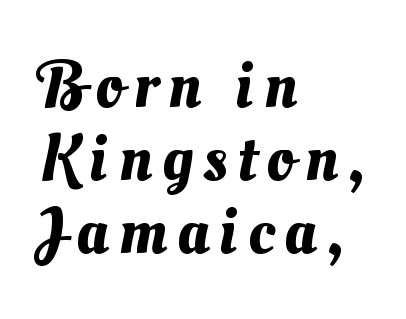
Q: Is the text underlined? A: No.
Q: How is the paragraph aligned? A: Left-aligned.
Q: Is the spacing between lines tight, normal or loose? A: Tight.
Q: Width (condensed, normal, or wide)? A: Normal.
Q: Stroke contrast? A: Medium.
Q: x-height? A: Small.
Q: Monospaced? A: No.
